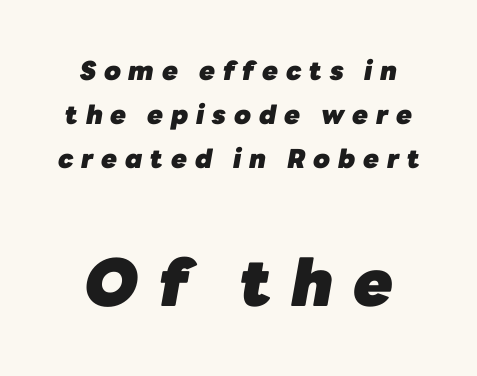
{"italic": "yes", "lean": "right", "slant_degrees": 10, "bold": "yes", "weight": "heavy", "width": "normal", "stroke_contrast": "low", "x_height": "medium", "monospaced": "no", "underline": "no", "line_spacing": "normal", "line_spacing_ratio": 1.7, "letter_spacing": "wide", "letter_spacing_em": 0.3, "larger_block": "second", "size_ratio": 2.5, "glyph_px": 65}
